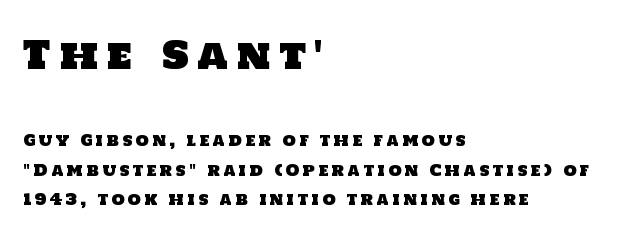
The letterforms stand isolated, each surrounded by extra space. Unlike a traditional serif, this face leaves its strokes unadorned. Rows of type keep a wide berth in the vertical direction. Is the block centered? No — it sits flush against the left margin. Descender tails drop into unmarked territory. The passage shown is typed in a proportional face where columns would drift.
